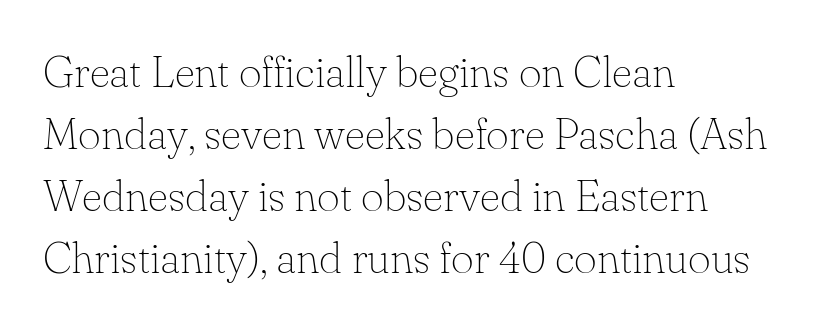
The image shows 44 px thin serif type, upright; set left-aligned, normal line spacing (1.41x), normal letter spacing, not underlined; low stroke contrast and a small x-height.
